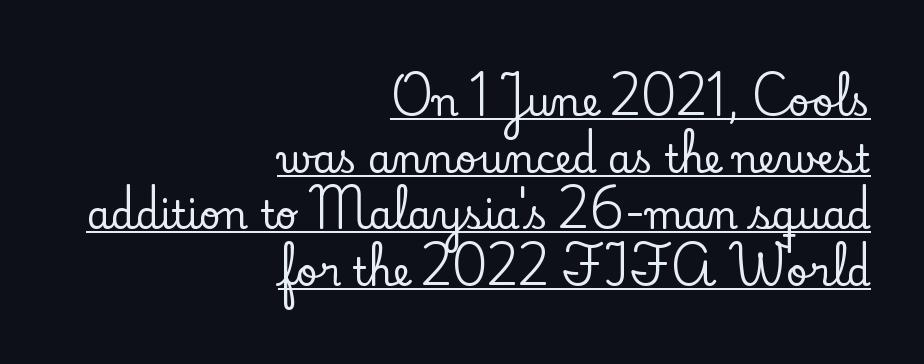
Q: Is the text italic (slanted)? A: No, it is upright.
Q: Is the typeface a serif or a sans-serif typeface? A: Serif.
Q: Is the text underlined? A: Yes.
Q: How is the paragraph aligned? A: Right-aligned.
Q: Is the spacing between letters normal or unusually wide? A: Normal.
Q: Is the spacing between lines tight, normal or loose? A: Normal.
Q: Width (condensed, normal, or wide)? A: Normal.
Q: Stroke contrast? A: Low.
Q: x-height? A: Small.
Q: Monospaced? A: No.
